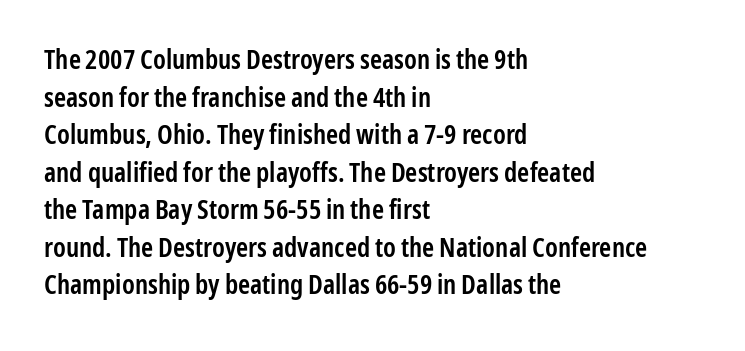
The image shows 27 px text type, upright; set left-aligned, normal line spacing (1.39x), normal letter spacing, not underlined.
